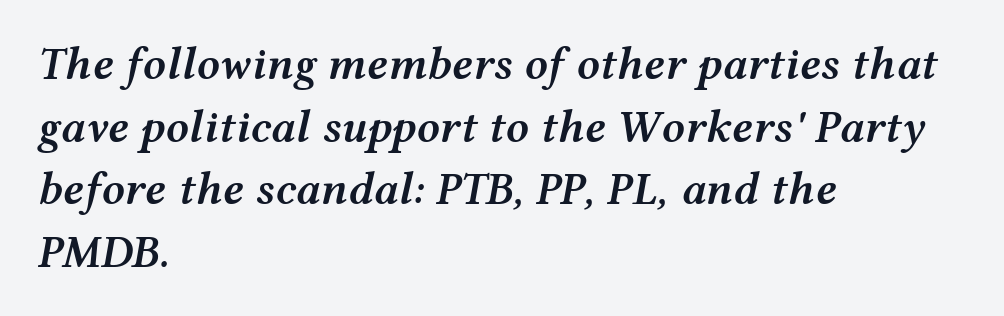
{"italic": "yes", "lean": "right", "slant_degrees": 12, "bold": "semi", "weight": "semibold", "width": "wide", "stroke_contrast": "medium", "x_height": "medium", "monospaced": "no", "underline": "no", "align": "left", "line_spacing": "normal", "line_spacing_ratio": 1.36, "letter_spacing": "normal", "letter_spacing_em": 0.0, "glyph_px": 46}
